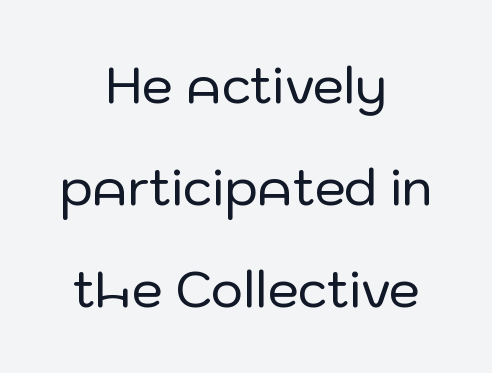
Q: Is the text italic (slanted)? A: No, it is upright.
Q: Is the typeface a serif or a sans-serif typeface? A: Sans-serif.
Q: Is the text underlined? A: No.
Q: How is the paragraph aligned? A: Centered.
Q: Is the spacing between letters normal or unusually wide? A: Normal.
Q: Is the spacing between lines tight, normal or loose? A: Loose.
Q: Width (condensed, normal, or wide)? A: Normal.
Q: Stroke contrast? A: Low.
Q: x-height? A: Medium.
Q: Monospaced? A: No.
